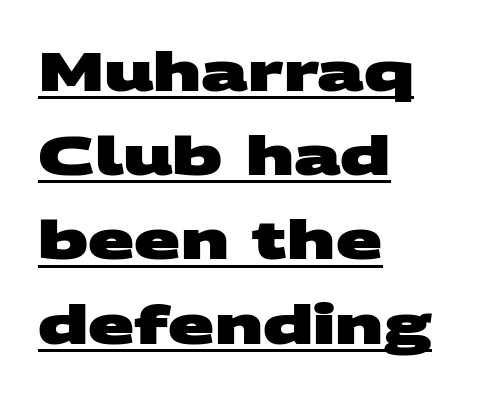
The image shows 54 px heavy, wide sans-serif type; set left-aligned, normal line spacing (1.56x), normal letter spacing, underlined; medium stroke contrast and a large x-height.
